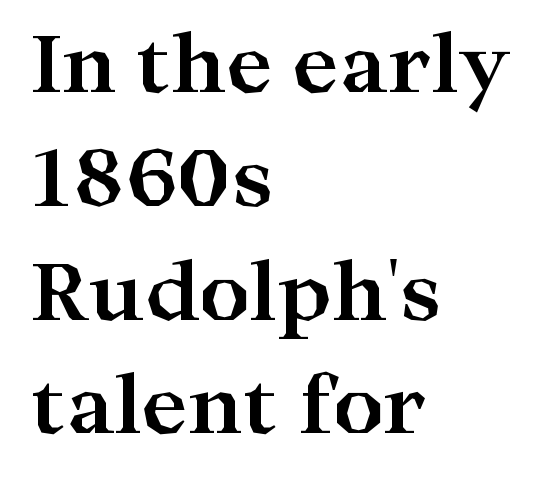
The image shows 79 px bold, wide serif type, upright; set left-aligned, normal line spacing (1.44x), normal letter spacing, not underlined; high stroke contrast and a medium x-height.
